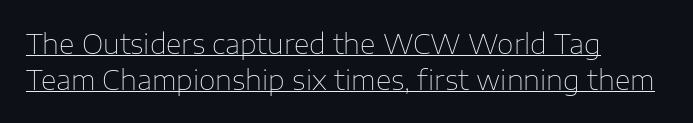
Q: Is the text bold? A: No.
Q: Is the text italic (slanted)? A: No, it is upright.
Q: Is the text underlined? A: Yes.
Q: How is the paragraph aligned? A: Left-aligned.
Q: Is the spacing between letters normal or unusually wide? A: Normal.
Q: Is the spacing between lines tight, normal or loose? A: Normal.
